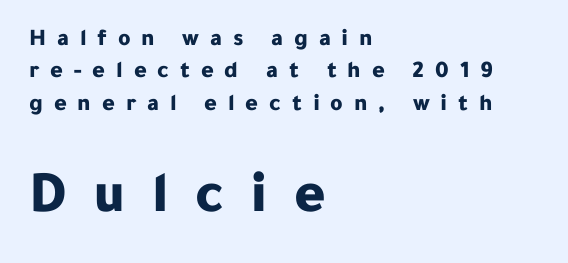
Q: Is the text bold? A: Yes.
Q: Is the text italic (slanted)? A: No, it is upright.
Q: Is the typeface a serif or a sans-serif typeface? A: Sans-serif.
Q: Is the text underlined? A: No.
Q: How is the paragraph aligned? A: Left-aligned.
Q: Is the spacing between letters normal or unusually wide? A: Unusually wide.
Q: Is the spacing between lines tight, normal or loose? A: Normal.
Q: Which block of text is set in a larger size, the first (top) or the second (bottom)? A: The second (bottom) one.
Q: Width (condensed, normal, or wide)? A: Normal.
Q: Stroke contrast? A: Low.
Q: x-height? A: Medium.
Q: Monospaced? A: No.
